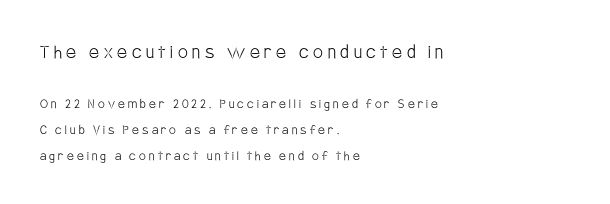
{"italic": "no", "bold": "no", "underline": "no", "align": "left", "line_spacing_ratio": 1.74, "letter_spacing": "wide", "letter_spacing_em": 0.21, "larger_block": "first", "size_ratio": 1.47, "glyph_px": 22}
